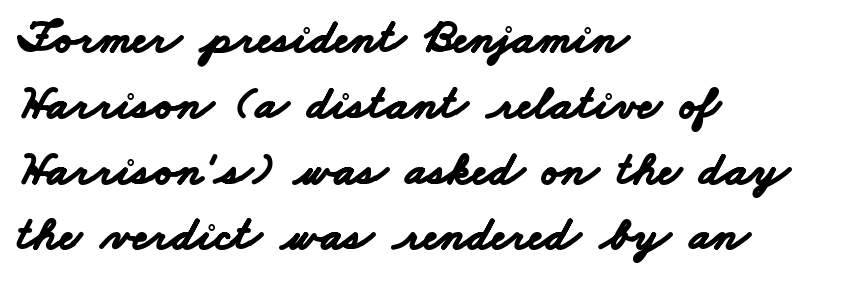
{"serif": "no", "bold": "yes", "weight": "bold", "width": "wide", "stroke_contrast": "low", "x_height": "small", "monospaced": "no", "underline": "no", "align": "left", "line_spacing": "normal", "line_spacing_ratio": 1.37, "letter_spacing": "normal", "letter_spacing_em": 0.0, "glyph_px": 48}
